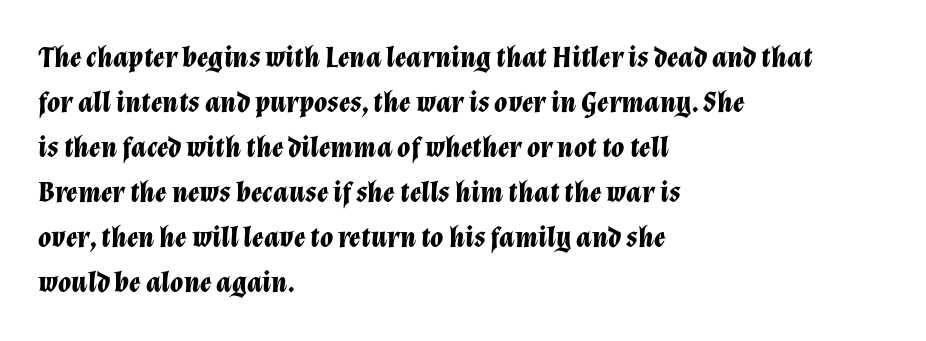
{"italic": "yes", "lean": "right", "slant_degrees": 12, "bold": "yes", "weight": "bold", "width": "normal", "stroke_contrast": "low", "x_height": "medium", "monospaced": "no", "underline": "no", "align": "left", "line_spacing": "normal", "line_spacing_ratio": 1.5, "letter_spacing": "normal", "letter_spacing_em": 0.0, "glyph_px": 30}
